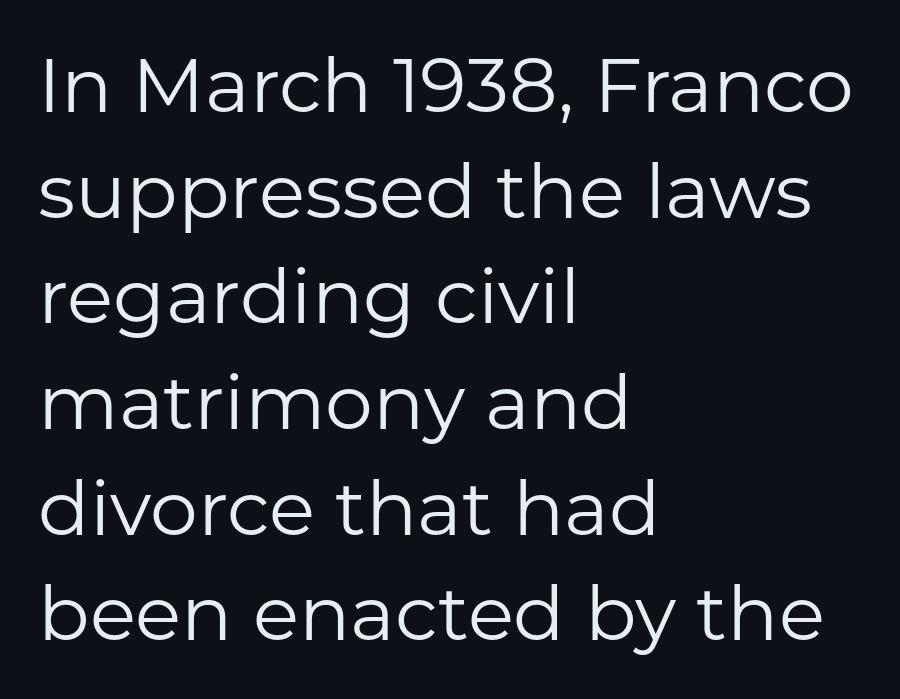
Q: Is the text bold? A: No.
Q: Is the text italic (slanted)? A: No, it is upright.
Q: Is the typeface a serif or a sans-serif typeface? A: Sans-serif.
Q: Is the text underlined? A: No.
Q: How is the paragraph aligned? A: Left-aligned.
Q: Is the spacing between letters normal or unusually wide? A: Normal.
Q: Is the spacing between lines tight, normal or loose? A: Normal.
Q: Width (condensed, normal, or wide)? A: Normal.
Q: Stroke contrast? A: Low.
Q: x-height? A: Medium.
Q: Monospaced? A: No.
